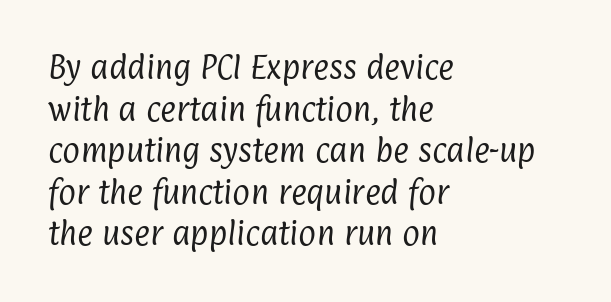
Here the glyphs are tracked normally, forming tight word shapes. This block has exactly the height ordinary leading produces. The setting favours the left margin, as ordinary paragraphs usually do. Type without underlining.
